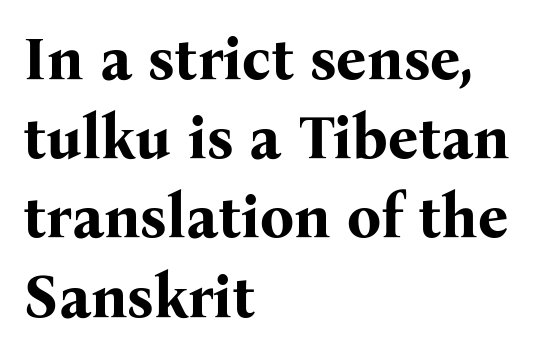
Q: Is the text bold? A: Yes.
Q: Is the text italic (slanted)? A: No, it is upright.
Q: Is the typeface a serif or a sans-serif typeface? A: Serif.
Q: Is the text underlined? A: No.
Q: How is the paragraph aligned? A: Left-aligned.
Q: Is the spacing between letters normal or unusually wide? A: Normal.
Q: Is the spacing between lines tight, normal or loose? A: Normal.
Q: Width (condensed, normal, or wide)? A: Normal.
Q: Stroke contrast? A: Medium.
Q: x-height? A: Medium.
Q: Monospaced? A: No.
